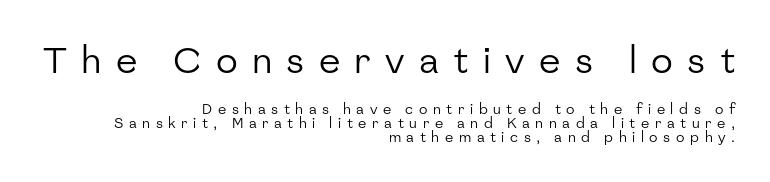
Q: Is the text bold? A: No.
Q: Is the text italic (slanted)? A: No, it is upright.
Q: Is the typeface a serif or a sans-serif typeface? A: Sans-serif.
Q: Is the text underlined? A: No.
Q: How is the paragraph aligned? A: Right-aligned.
Q: Is the spacing between letters normal or unusually wide? A: Unusually wide.
Q: Is the spacing between lines tight, normal or loose? A: Tight.
Q: Which block of text is set in a larger size, the first (top) or the second (bottom)? A: The first (top) one.
Q: Width (condensed, normal, or wide)? A: Normal.
Q: Stroke contrast? A: Low.
Q: x-height? A: Medium.
Q: Monospaced? A: No.
